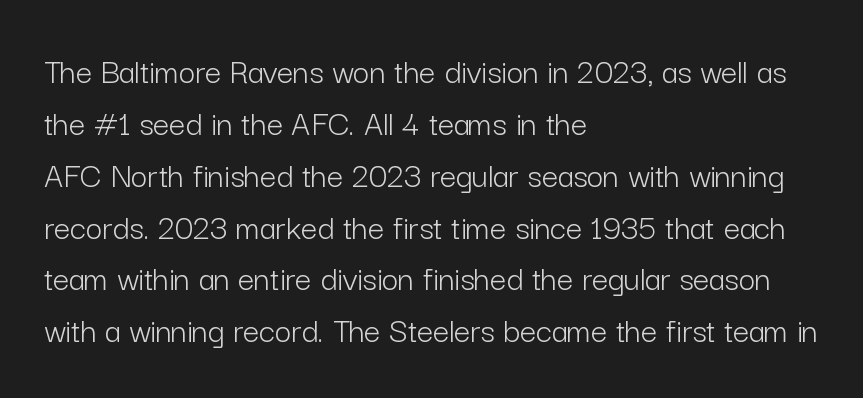
Q: Is the text bold? A: No.
Q: Is the text italic (slanted)? A: No, it is upright.
Q: Is the typeface a serif or a sans-serif typeface? A: Sans-serif.
Q: Is the text underlined? A: No.
Q: How is the paragraph aligned? A: Left-aligned.
Q: Is the spacing between letters normal or unusually wide? A: Normal.
Q: Is the spacing between lines tight, normal or loose? A: Normal.
Q: Width (condensed, normal, or wide)? A: Normal.
Q: Stroke contrast? A: Low.
Q: x-height? A: Medium.
Q: Monospaced? A: No.
